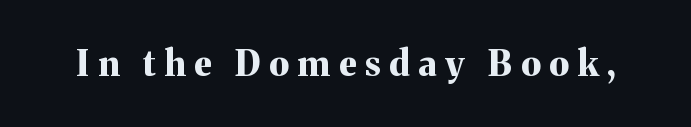
Looks like regular typesetting: each glyph gets only the width it needs. Has an underline been added? It has not. The characters display serif detailing at their extremities. The letters stand upright; this is a roman face. Caption: expanded tracking, letters set apart.
